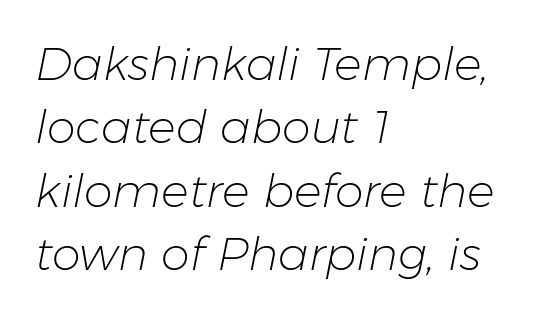
The image shows 46 px light type, italic (leaning right); set left-aligned, normal line spacing (1.38x), normal letter spacing, not underlined; low stroke contrast and a medium x-height.
